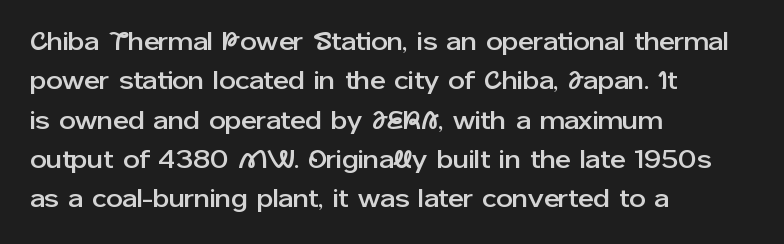
{"italic": "no", "underline": "no", "align": "left", "line_spacing": "normal", "line_spacing_ratio": 1.51, "letter_spacing": "normal", "letter_spacing_em": 0.0, "glyph_px": 26}
